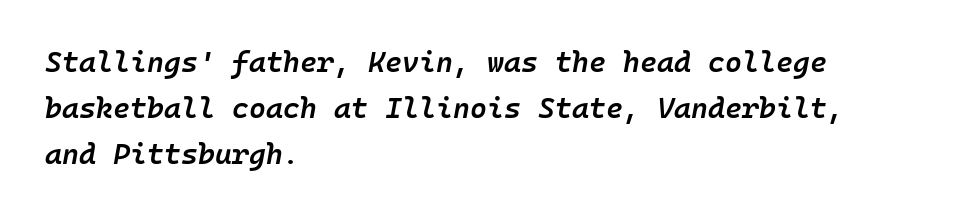
Leftover space on each line is placed entirely after the last word. Descenders are the only things crossing below the line. The lettering tilts uniformly, giving the passage an italic look. Students, observe: this is what conventionally led text looks like.
